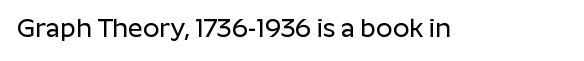
Is there any slant? The stems are plumb. Descenders are the only things crossing below the line. The line texture is even and compact thanks to regular tracking.
